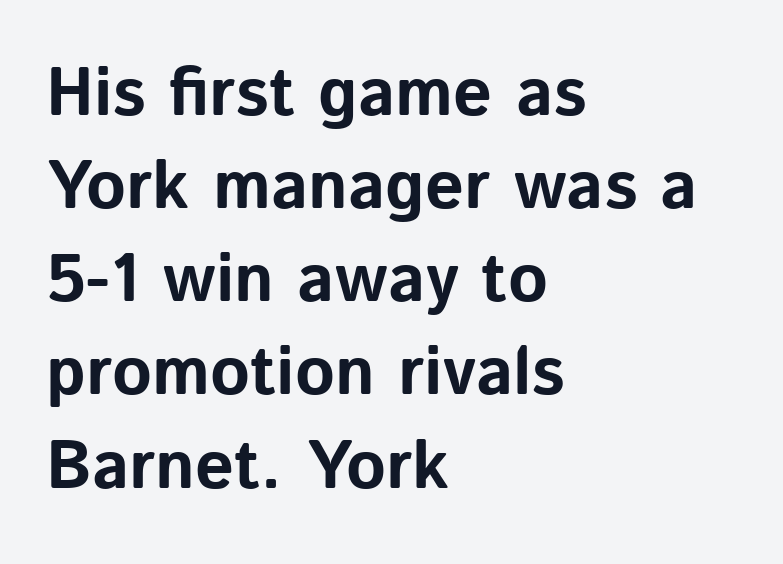
Varying glyph widths throughout — classic text-font behaviour. A student would call this left alignment; a typographer would say flush left, rag right. The strokes are fattened all the way to bold. Quick note: interline space is typical. The letters stand straight up with perfectly vertical stems. The rendering shows plain stroke endings on the letterforms — a sans-serif design.
